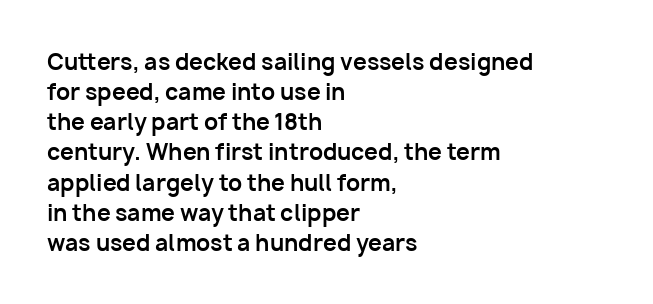
The paragraph shown leans on its left margin. This block has exactly the height ordinary leading produces. Italic: no, the glyphs are upright roman. The baseline area is clear.
